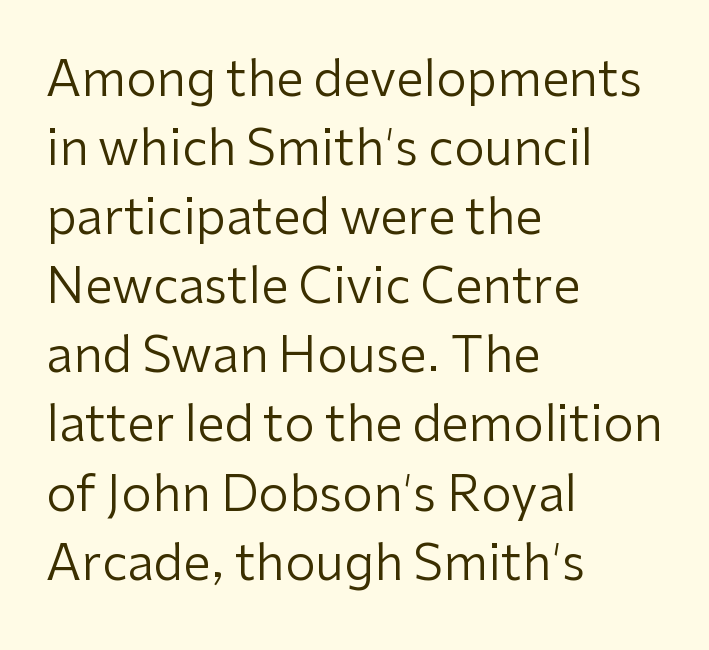
The image shows 49 px regular-weight sans-serif type, upright; set left-aligned, normal line spacing (1.41x), normal letter spacing, not underlined; low stroke contrast and a medium x-height.
